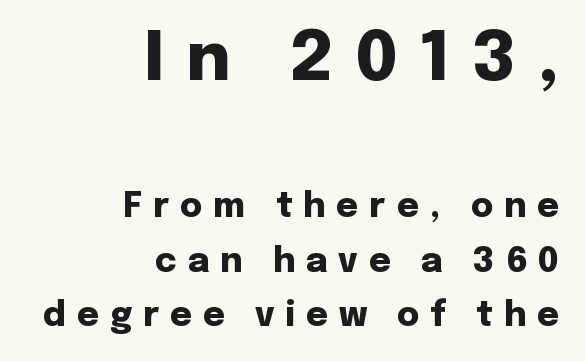
Q: Is the text bold? A: Yes.
Q: Is the text italic (slanted)? A: No, it is upright.
Q: Is the typeface a serif or a sans-serif typeface? A: Sans-serif.
Q: Is the text underlined? A: No.
Q: How is the paragraph aligned? A: Right-aligned.
Q: Is the spacing between letters normal or unusually wide? A: Unusually wide.
Q: Is the spacing between lines tight, normal or loose? A: Normal.
Q: Which block of text is set in a larger size, the first (top) or the second (bottom)? A: The first (top) one.
Q: Width (condensed, normal, or wide)? A: Normal.
Q: Stroke contrast? A: Low.
Q: x-height? A: Medium.
Q: Monospaced? A: No.
